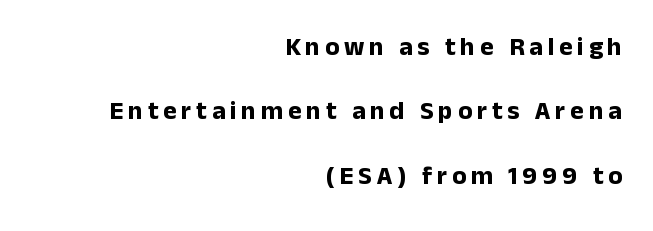
Q: Is the text bold? A: Yes.
Q: Is the text italic (slanted)? A: No, it is upright.
Q: Is the text underlined? A: No.
Q: How is the paragraph aligned? A: Right-aligned.
Q: Is the spacing between lines tight, normal or loose? A: Loose.
